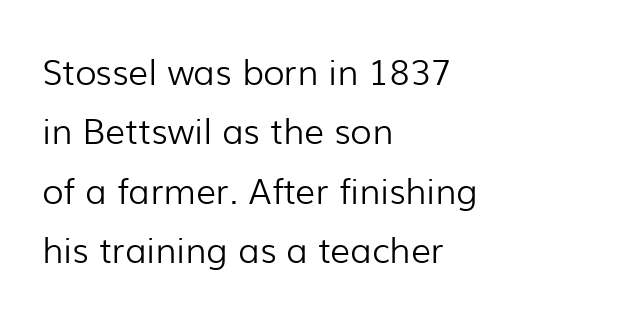
Q: Is the text bold? A: No.
Q: Is the text italic (slanted)? A: No, it is upright.
Q: Is the typeface a serif or a sans-serif typeface? A: Sans-serif.
Q: Is the text underlined? A: No.
Q: How is the paragraph aligned? A: Left-aligned.
Q: Is the spacing between letters normal or unusually wide? A: Normal.
Q: Is the spacing between lines tight, normal or loose? A: Normal.
Q: Width (condensed, normal, or wide)? A: Normal.
Q: Stroke contrast? A: Low.
Q: x-height? A: Medium.
Q: Monospaced? A: No.
